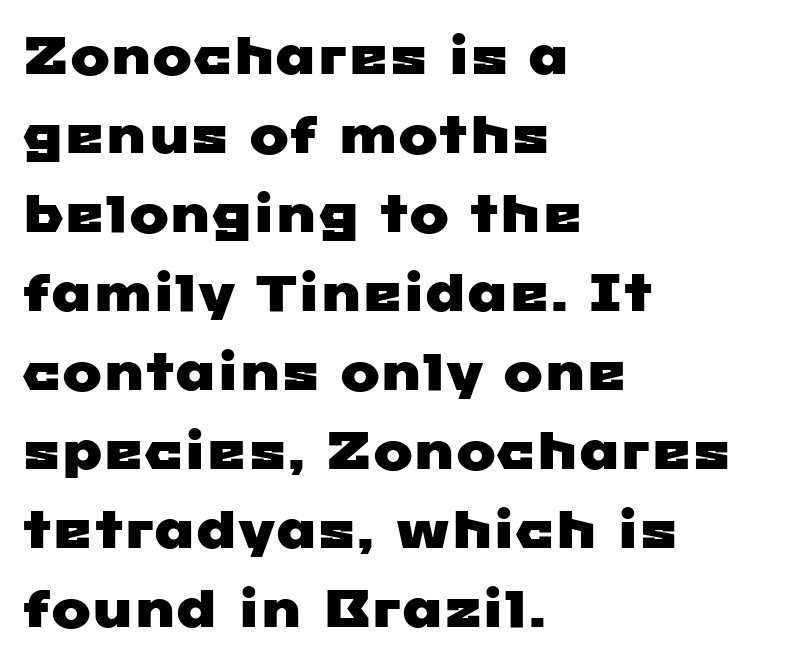
Interline gaps are of average width in this sample. Glance below the letters and you will spot only blank space. Which margin do the lines hug? The left one — the right edge is uneven. You could not count columns in this text — the font is proportionally spaced. Nobody touched the tracking dial on this one. Typographically, this falls in the sans-serif category.
